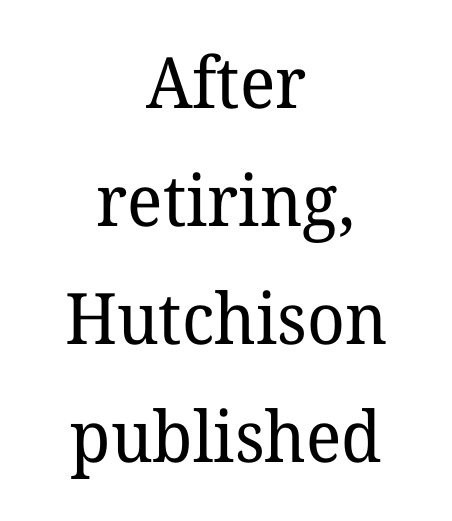
Q: Is the text bold? A: No.
Q: Is the text italic (slanted)? A: No, it is upright.
Q: Is the typeface a serif or a sans-serif typeface? A: Serif.
Q: Is the text underlined? A: No.
Q: How is the paragraph aligned? A: Centered.
Q: Is the spacing between letters normal or unusually wide? A: Normal.
Q: Is the spacing between lines tight, normal or loose? A: Normal.
Q: Width (condensed, normal, or wide)? A: Normal.
Q: Stroke contrast? A: Low.
Q: x-height? A: Medium.
Q: Monospaced? A: No.
